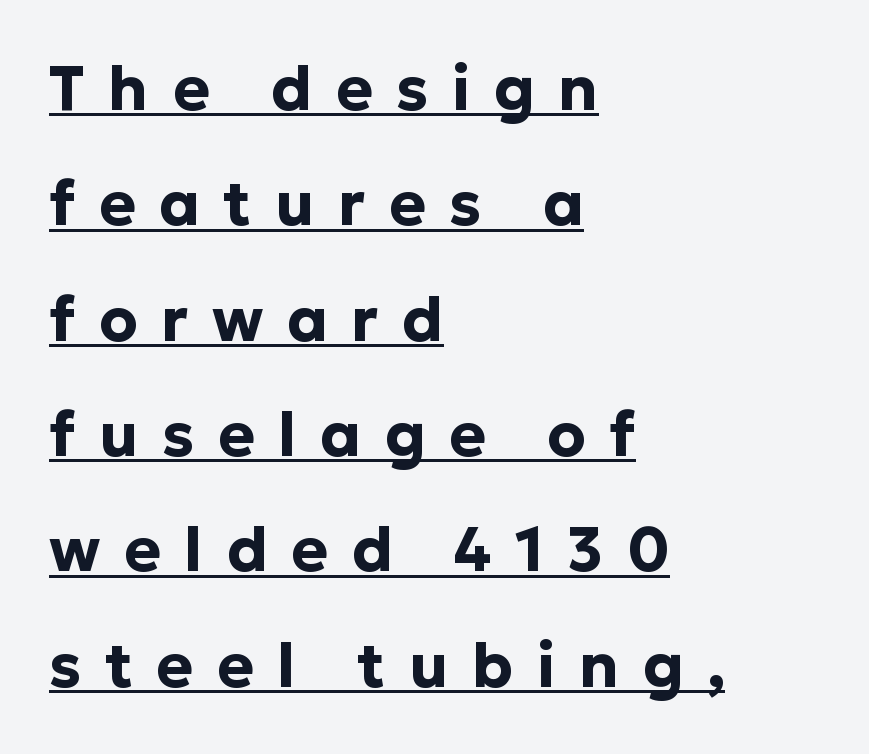
Q: Is the text bold? A: Yes.
Q: Is the text italic (slanted)? A: No, it is upright.
Q: Is the typeface a serif or a sans-serif typeface? A: Sans-serif.
Q: Is the text underlined? A: Yes.
Q: How is the paragraph aligned? A: Left-aligned.
Q: Is the spacing between letters normal or unusually wide? A: Unusually wide.
Q: Width (condensed, normal, or wide)? A: Normal.
Q: Stroke contrast? A: Low.
Q: x-height? A: Medium.
Q: Monospaced? A: No.
